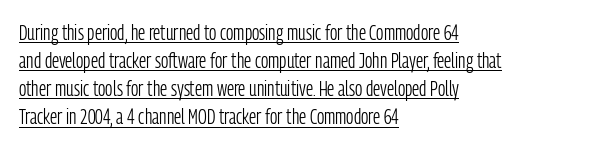
The image shows 21 px text type, upright; set left-aligned, normal line spacing (1.34x), normal letter spacing, underlined.
